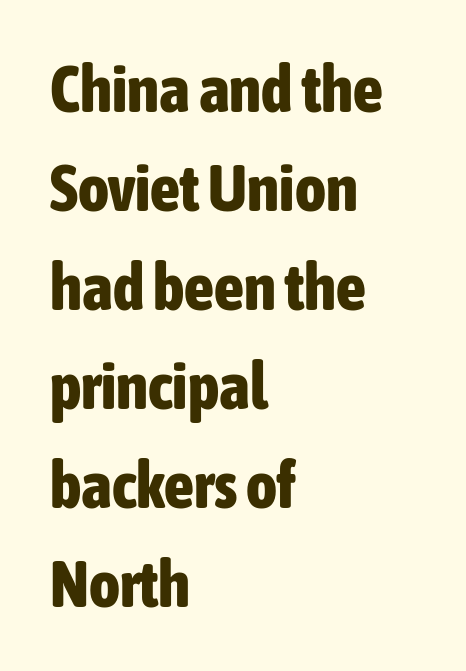
The image shows 66 px bold, condensed sans-serif type, upright; set left-aligned, normal line spacing (1.5x), normal letter spacing, not underlined; low stroke contrast and a medium x-height.
